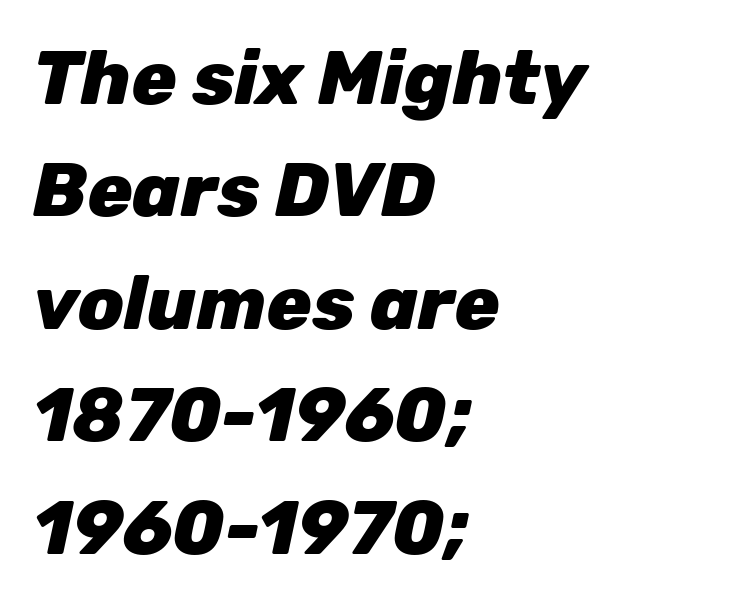
{"italic": "yes", "lean": "right", "slant_degrees": 12, "bold": "yes", "weight": "heavy", "width": "normal", "stroke_contrast": "low", "x_height": "medium", "monospaced": "no", "underline": "no", "align": "left", "line_spacing": "normal", "line_spacing_ratio": 1.5, "letter_spacing": "normal", "letter_spacing_em": 0.0, "glyph_px": 75}
